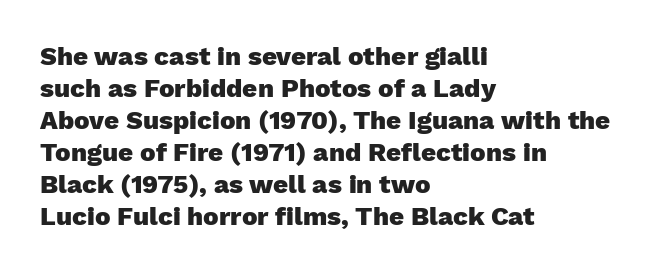
Alignment: flush left. A clean baseline with only descenders dipping below it. Vertical strokes here are truly vertical. Every letter is thick-stroked: bold, no question. A typesetter would call this zero additional tracking.
